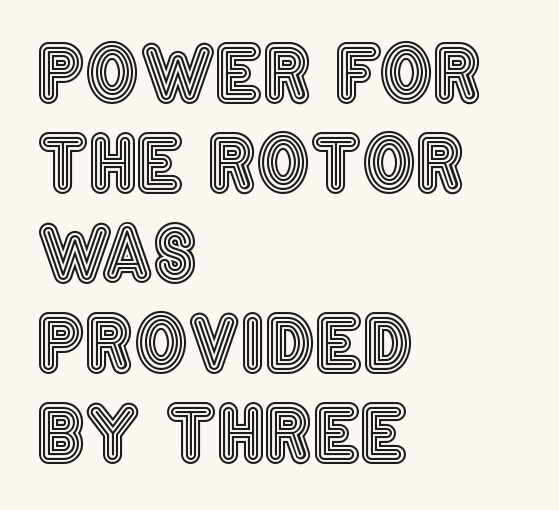
Q: Is the text italic (slanted)? A: No, it is upright.
Q: Is the text underlined? A: No.
Q: How is the paragraph aligned? A: Left-aligned.
Q: Is the spacing between letters normal or unusually wide? A: Normal.
Q: Width (condensed, normal, or wide)? A: Condensed.
Q: x-height? A: Large.
Q: Monospaced? A: No.
